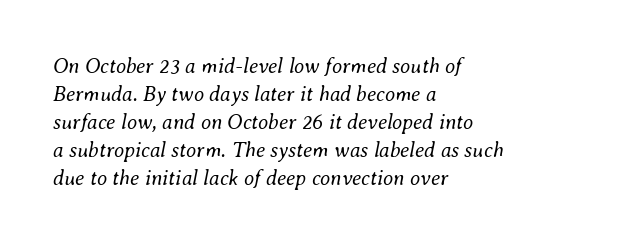
The image shows 21 px text type, italic (leaning right); set left-aligned, normal line spacing (1.33x), normal letter spacing, not underlined.
